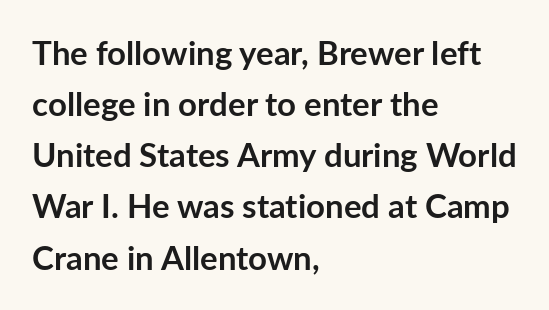
Q: Is the text bold? A: Yes.
Q: Is the text italic (slanted)? A: No, it is upright.
Q: Is the typeface a serif or a sans-serif typeface? A: Sans-serif.
Q: Is the text underlined? A: No.
Q: How is the paragraph aligned? A: Left-aligned.
Q: Is the spacing between letters normal or unusually wide? A: Normal.
Q: Is the spacing between lines tight, normal or loose? A: Normal.
Q: Width (condensed, normal, or wide)? A: Normal.
Q: Stroke contrast? A: Low.
Q: x-height? A: Medium.
Q: Monospaced? A: No.
